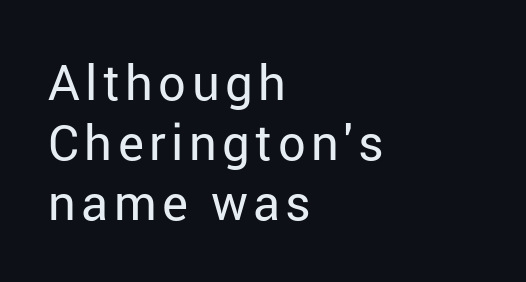
{"serif": "no", "italic": "no", "bold": "no", "weight": "regular", "width": "normal", "stroke_contrast": "low", "x_height": "medium", "monospaced": "no", "underline": "no", "align": "left", "line_spacing_ratio": 1.22, "glyph_px": 49}
